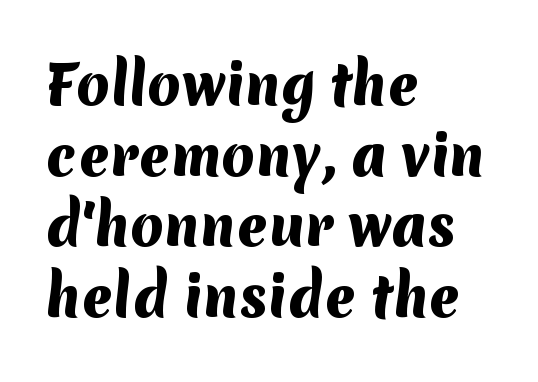
Q: Is the text bold? A: Yes.
Q: Is the typeface a serif or a sans-serif typeface? A: Sans-serif.
Q: Is the text underlined? A: No.
Q: How is the paragraph aligned? A: Left-aligned.
Q: Is the spacing between letters normal or unusually wide? A: Normal.
Q: Is the spacing between lines tight, normal or loose? A: Normal.
Q: Width (condensed, normal, or wide)? A: Normal.
Q: Stroke contrast? A: Medium.
Q: x-height? A: Medium.
Q: Monospaced? A: No.
